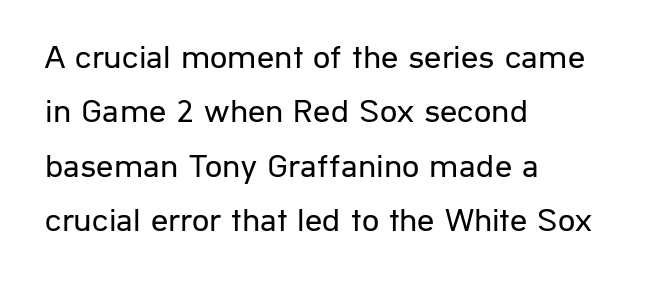
Caption: multi-line text, flush left, ragged right. Lines of text with bare space underneath. The line texture is even and compact thanks to regular tracking. Posture: vertical. What kind of face is this? One without serifs — a sans. Character widths vary here, with narrow letters taking less room than wide ones.
